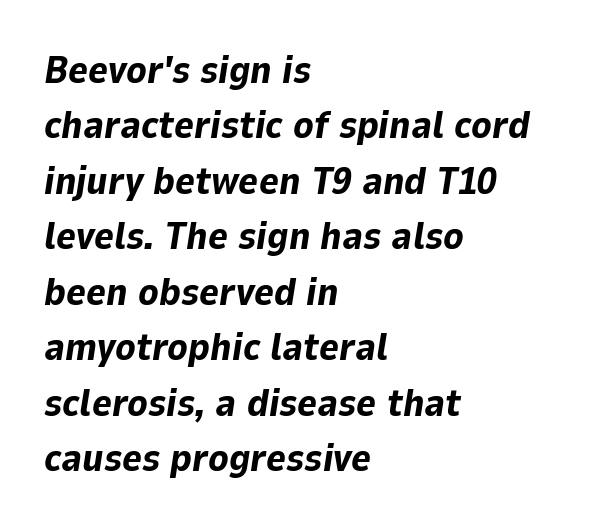
The image shows 38 px bold type, italic (leaning right); set left-aligned, normal line spacing (1.46x), normal letter spacing, not underlined; low stroke contrast and a medium x-height.
